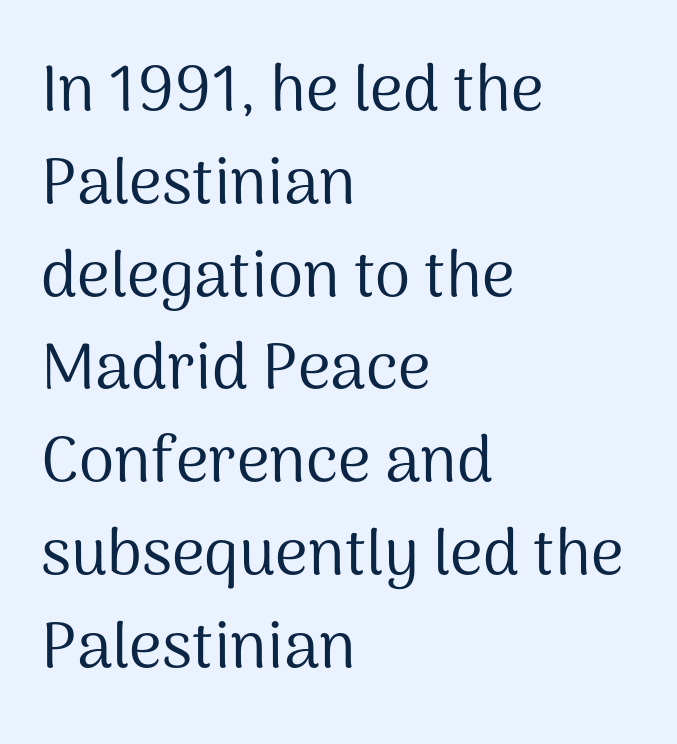
The image shows 64 px regular-weight sans-serif type, upright; set left-aligned, normal line spacing (1.45x), normal letter spacing, not underlined; medium stroke contrast and a medium x-height.
